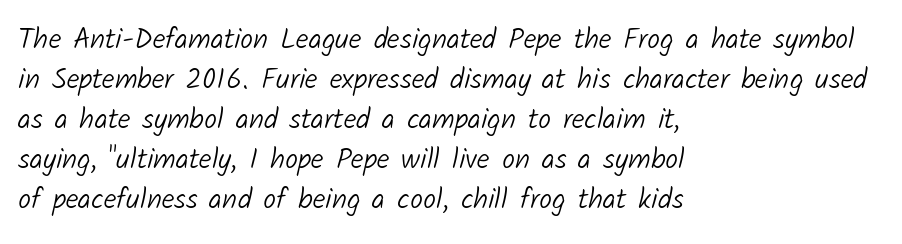
The image shows 29 px light sans-serif type; set left-aligned, normal line spacing (1.38x), normal letter spacing, not underlined; low stroke contrast and a medium x-height.
